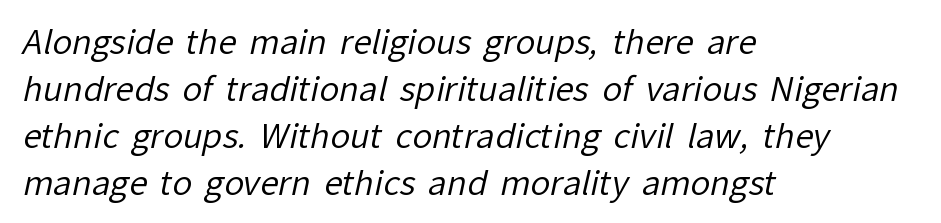
Notice how descenders clear the ascenders below comfortably — that's standard leading. The passage shown is typeset with a sans-serif family. The weight would be labelled regular, book, light, or lighter still. The letters advance in unequal steps, a hallmark of proportional type. A clean baseline with only descenders dipping below it.
